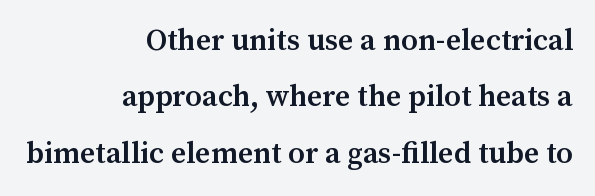
Posture: upright roman. Every row of glyphs terminates at an identical x-position on the right. Has an underline been added? It has not. As a designer I'd log this as weight 600, semibold. Are there feet on the stems? There are — it's a serif. A typesetter would call this zero additional tracking.
